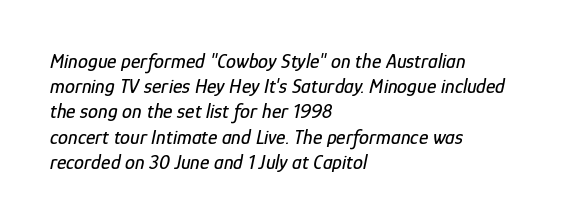
A typesetter would call this leading conventional body-copy spacing. These lines keep a tight, regular rhythm from letter to letter. The axis of the letterforms is tilted away from vertical. The gap between lines stays unmarked. These lines stack with their left ends in a neat column.
